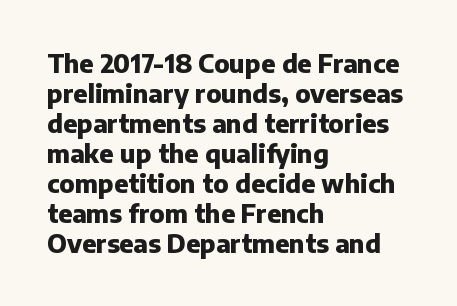
Default kerning and tracking; the words read as compact shapes. The letters stand upright; this is a roman face. Pretty heavy lettering here — definitely bold. The words here are not underlined.
